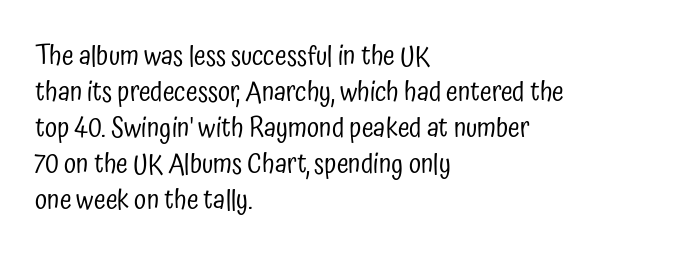
Q: Is the text bold? A: No.
Q: Is the text italic (slanted)? A: No, it is upright.
Q: Is the text underlined? A: No.
Q: How is the paragraph aligned? A: Left-aligned.
Q: Is the spacing between letters normal or unusually wide? A: Normal.
Q: Is the spacing between lines tight, normal or loose? A: Normal.
